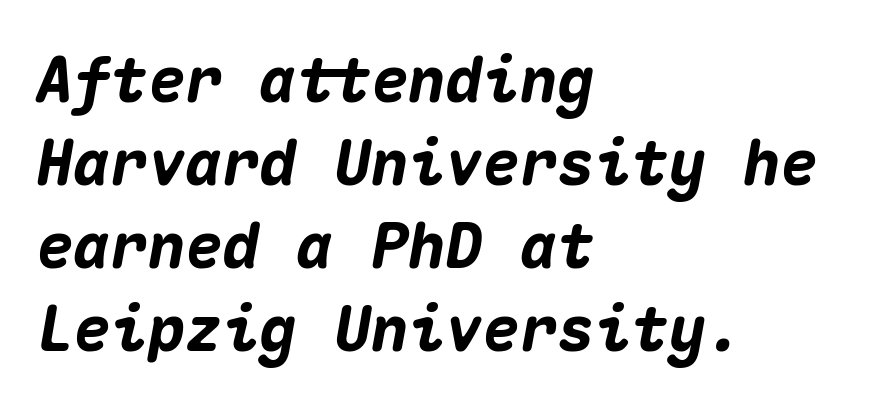
Q: Is the text bold? A: Yes.
Q: Is the text italic (slanted)? A: Yes, it leans right by about 10 degrees.
Q: Is the text underlined? A: No.
Q: How is the paragraph aligned? A: Left-aligned.
Q: Is the spacing between letters normal or unusually wide? A: Normal.
Q: Is the spacing between lines tight, normal or loose? A: Normal.
Q: Width (condensed, normal, or wide)? A: Normal.
Q: Stroke contrast? A: Medium.
Q: x-height? A: Medium.
Q: Monospaced? A: Yes.
